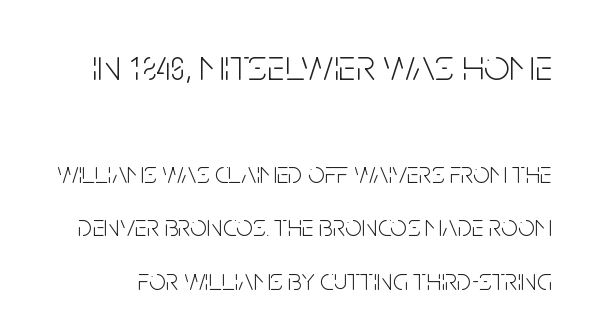
The image shows 45 px light, condensed sans-serif type, upright; set line spacing 1.78x, normal letter spacing, not underlined; the first (top) block is 1.5x larger; low stroke contrast and a large x-height.
